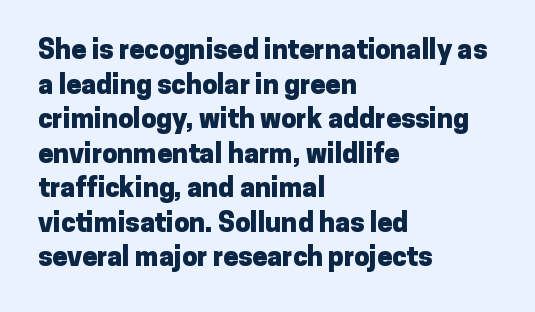
The image shows 27 px bold type, upright; set left-aligned, normal line spacing (1.28x), normal letter spacing, not underlined.
